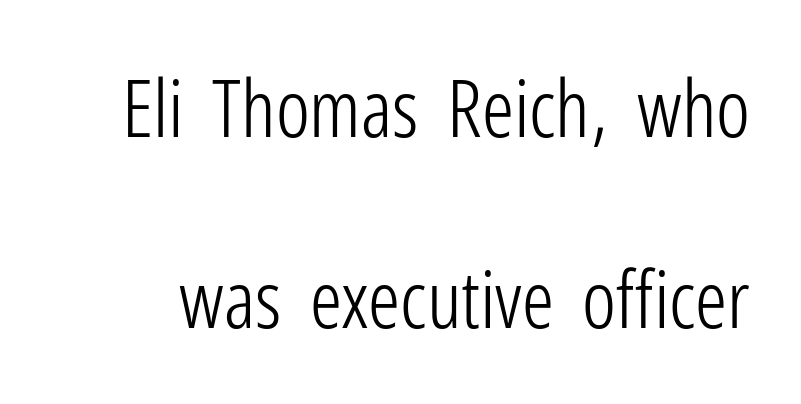
Q: Is the text bold? A: No.
Q: Is the text italic (slanted)? A: No, it is upright.
Q: Is the typeface a serif or a sans-serif typeface? A: Sans-serif.
Q: Is the text underlined? A: No.
Q: Is the spacing between letters normal or unusually wide? A: Normal.
Q: Is the spacing between lines tight, normal or loose? A: Loose.
Q: Width (condensed, normal, or wide)? A: Condensed.
Q: Stroke contrast? A: Low.
Q: x-height? A: Medium.
Q: Monospaced? A: No.
